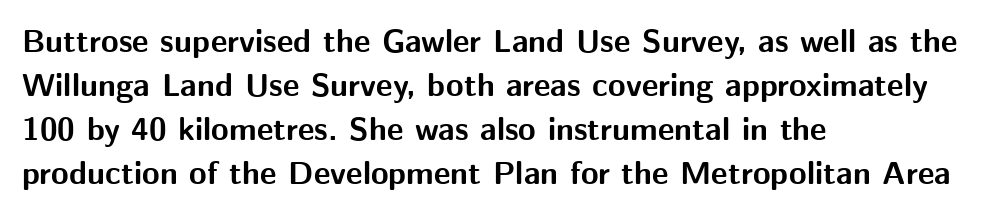
Do the characters align in a grid? No, the font is proportional. The rendering uses a moderate line-height, typical for paragraphs. The text block is weighted toward the left margin, trailing off unevenly rightward. Standard letterfit; no display-style spreading of the glyphs. Set as a true bold cut, around the 700 mark. The type family on display is of the sans-serif kind.
